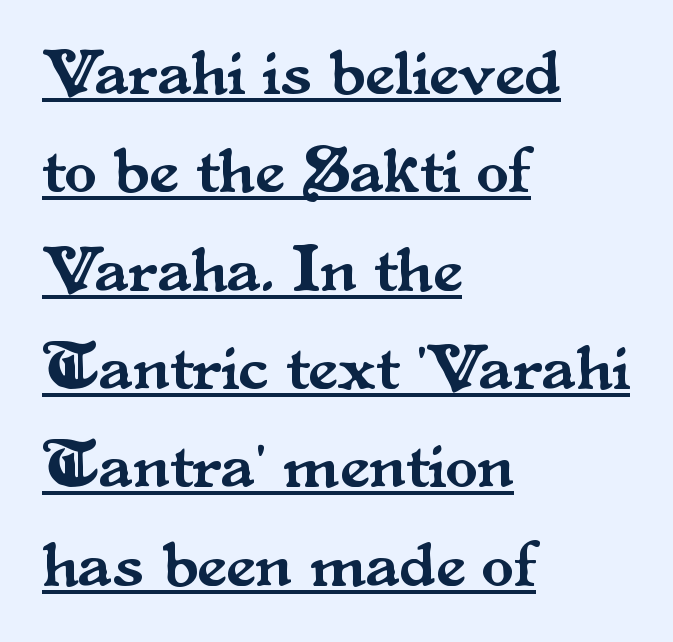
Q: Is the text italic (slanted)? A: No, it is upright.
Q: Is the typeface a serif or a sans-serif typeface? A: Serif.
Q: Is the text underlined? A: Yes.
Q: How is the paragraph aligned? A: Left-aligned.
Q: Is the spacing between letters normal or unusually wide? A: Normal.
Q: Is the spacing between lines tight, normal or loose? A: Normal.
Q: Width (condensed, normal, or wide)? A: Normal.
Q: Stroke contrast? A: Medium.
Q: x-height? A: Small.
Q: Monospaced? A: No.
